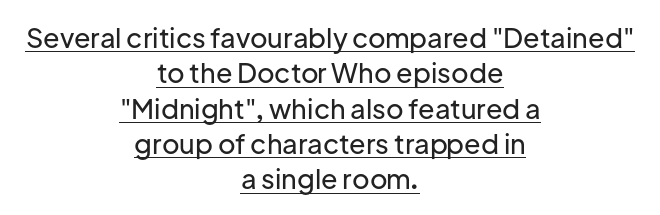
Somebody hit Ctrl+U on this one — the words are underlined. This is roman type, the default non-slanted kind. In terms of leading, this rendering sits right in the middle. Letter spacing: default. Typeset on center — no edge is straight.
